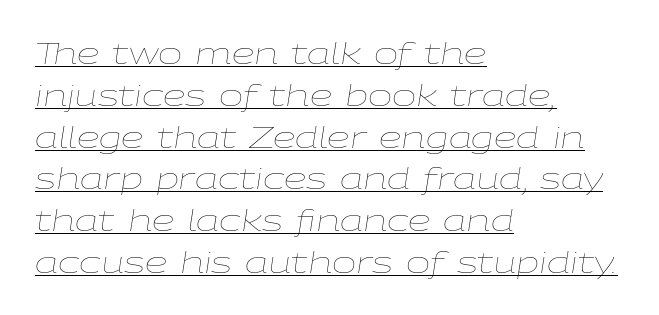
The typesetting does not lean heavy: it is not bold. Is the block centered? No — it sits flush against the left margin. An italicized treatment has been applied to the whole sample. Vertical spacing — default. You could not count columns in this text — the font is proportionally spaced. This rendering features underlined lettering.
